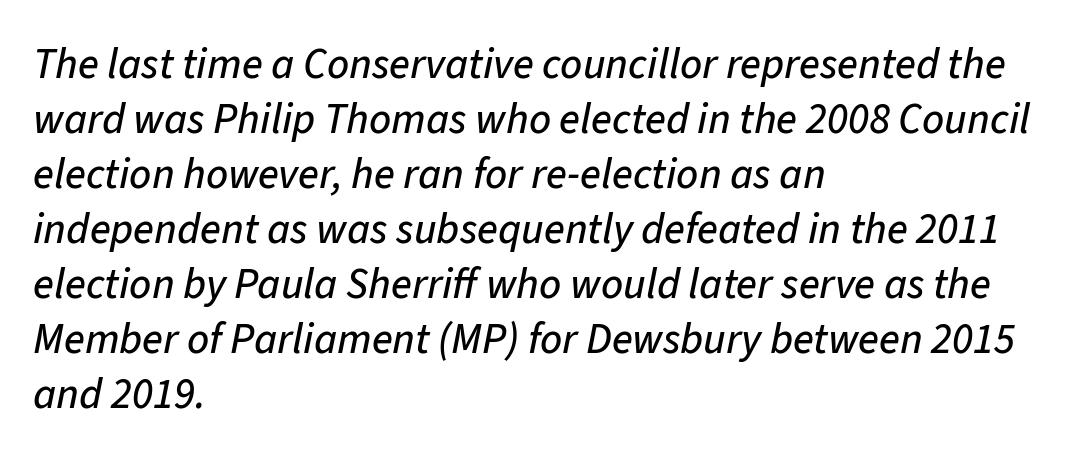
Q: Is the text italic (slanted)? A: Yes, it leans right by about 11 degrees.
Q: Is the text underlined? A: No.
Q: How is the paragraph aligned? A: Left-aligned.
Q: Is the spacing between letters normal or unusually wide? A: Normal.
Q: Is the spacing between lines tight, normal or loose? A: Normal.
Q: Width (condensed, normal, or wide)? A: Normal.
Q: Stroke contrast? A: Low.
Q: x-height? A: Medium.
Q: Monospaced? A: No.
